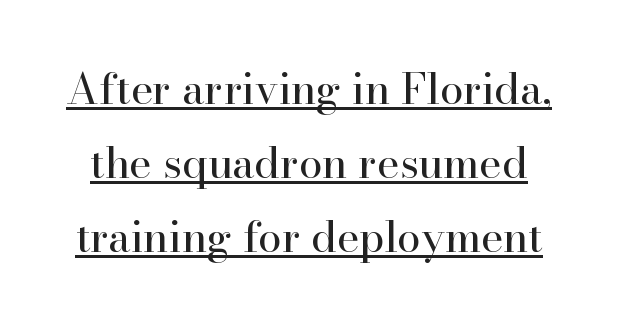
The image shows 43 px regular-weight serif type, upright; set line spacing 1.72x, normal letter spacing, underlined; high stroke contrast and a small x-height.
